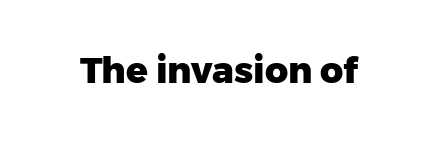
The image shows 36 px heavy sans-serif type, upright; set normal letter spacing, not underlined; low stroke contrast and a medium x-height.
